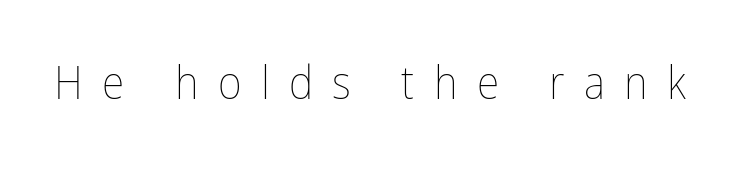
Every character sits straight up, as roman type does. Think of a printed novel: that variable character pitch is what you see here. Is the type heavy? It reads as light-to-regular instead. The line texture is sparse and dotted thanks to wide tracking. Nobody drew a line under any word here.
